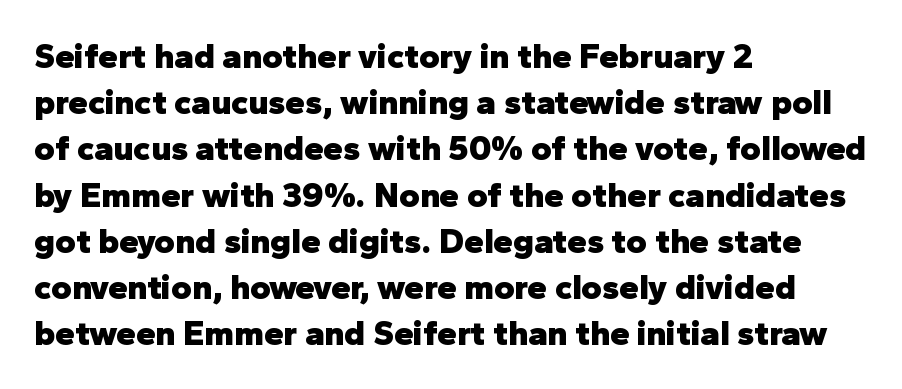
Bare-footed words on every line. Plenty of ink on the page — the face is bold. Does the type have serifs? No, each stem ends abruptly. Ascenders rise straight up at ninety degrees.
